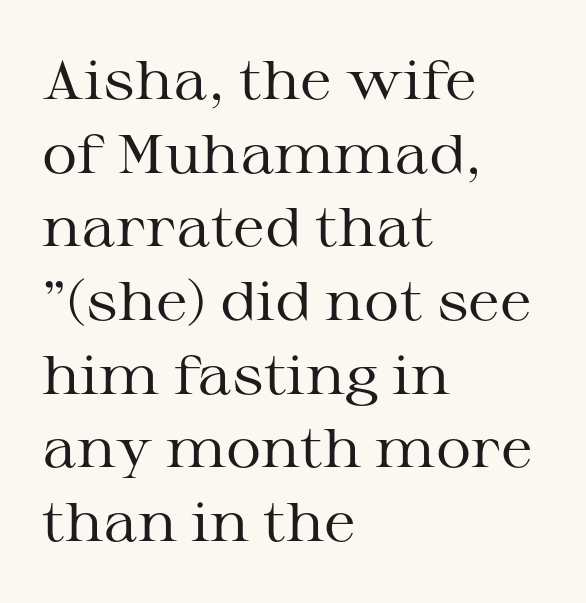
The image shows 55 px regular-weight, wide serif type, upright; set left-aligned, normal line spacing (1.34x), normal letter spacing, not underlined; medium stroke contrast and a medium x-height.
